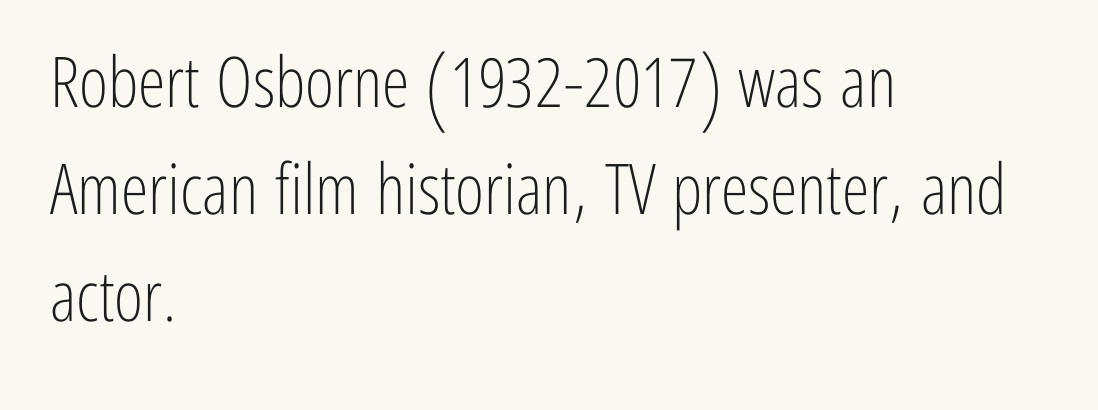
{"serif": "no", "italic": "no", "bold": "no", "weight": "light", "width": "condensed", "stroke_contrast": "low", "x_height": "medium", "monospaced": "no", "underline": "no", "align": "left", "line_spacing": "normal", "line_spacing_ratio": 1.53, "letter_spacing": "normal", "letter_spacing_em": 0.0, "glyph_px": 70}
